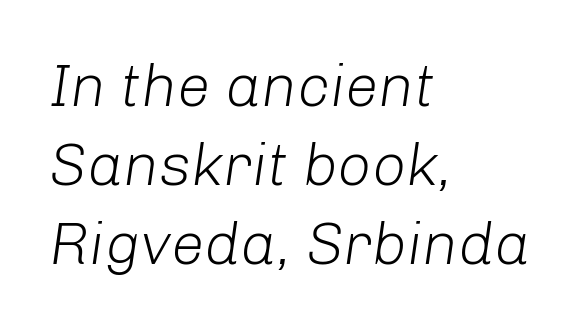
The axis of the letterforms is tilted away from vertical. A quiet, ordinary-to-light weight characterises the typeface. Observe the ordinary spacing: letters are neighbours, not strangers. A typesetter would call this leading conventional body-copy spacing.
